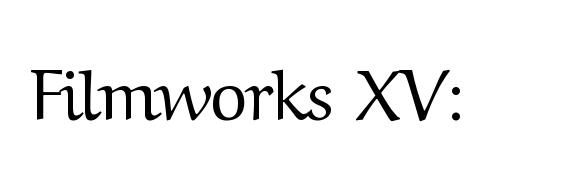
Q: Is the text bold? A: No.
Q: Is the text italic (slanted)? A: No, it is upright.
Q: Is the typeface a serif or a sans-serif typeface? A: Serif.
Q: Is the text underlined? A: No.
Q: Is the spacing between letters normal or unusually wide? A: Normal.
Q: Width (condensed, normal, or wide)? A: Normal.
Q: Stroke contrast? A: Medium.
Q: x-height? A: Medium.
Q: Monospaced? A: No.
